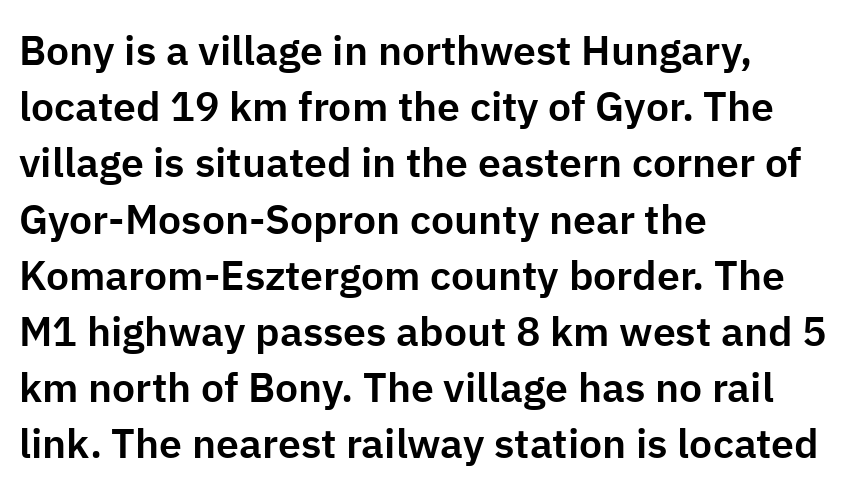
The image shows 41 px sans-serif type, upright; set left-aligned, normal line spacing (1.37x), normal letter spacing, not underlined; low stroke contrast and a medium x-height.
